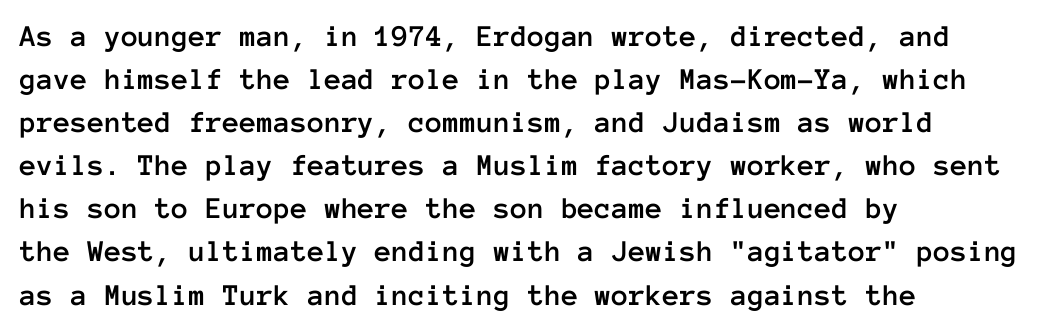
Clear beneath every line of the passage. Nobody touched the tracking dial on this one. You could count columns in this text — the font is strictly monospaced. You can tell it's not italic because the verticals are truly vertical. Vertically, the passage feels balanced, rows spaced as you'd expect.
